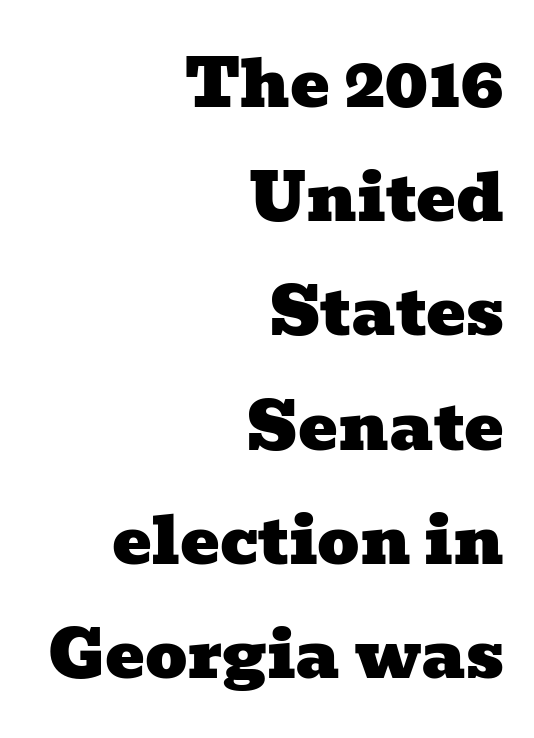
Q: Is the typeface a serif or a sans-serif typeface? A: Serif.
Q: Is the text underlined? A: No.
Q: How is the paragraph aligned? A: Right-aligned.
Q: Is the spacing between letters normal or unusually wide? A: Normal.
Q: Width (condensed, normal, or wide)? A: Wide.
Q: Stroke contrast? A: Low.
Q: x-height? A: Medium.
Q: Monospaced? A: No.
